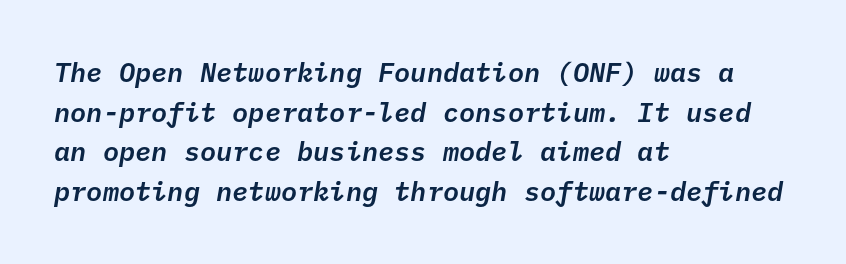
The image shows 27 px text type, italic (leaning right); set left-aligned, normal line spacing (1.47x), normal letter spacing, not underlined.
